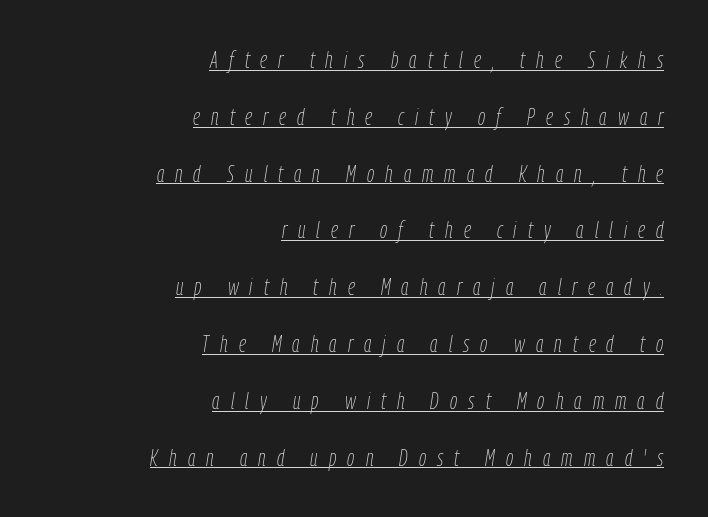
It's the slanting kind of type. Horizontally, the lines are justified to the trailing edge only. The rendering uses the underline text-decoration. The letterforms sit at book weight or below.
